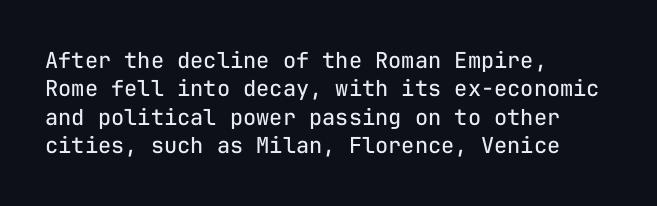
Q: Is the text bold? A: No.
Q: Is the text italic (slanted)? A: No, it is upright.
Q: Is the text underlined? A: No.
Q: How is the paragraph aligned? A: Left-aligned.
Q: Is the spacing between letters normal or unusually wide? A: Normal.
Q: Is the spacing between lines tight, normal or loose? A: Normal.
